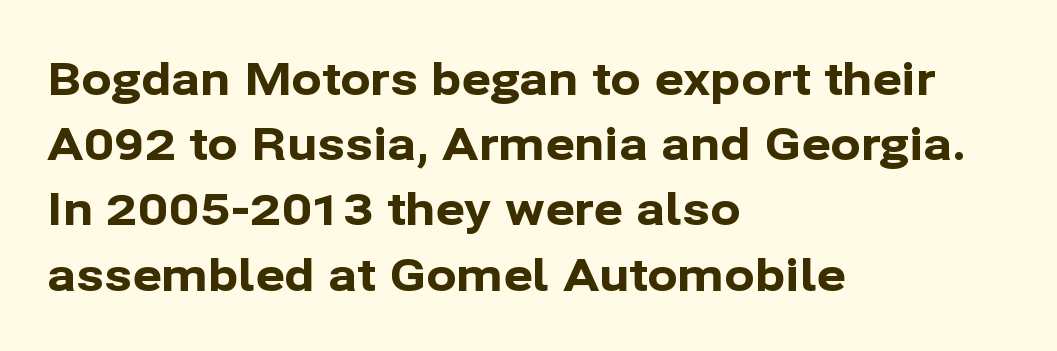
The image shows 45 px bold sans-serif type, upright; set left-aligned, normal line spacing (1.45x), normal letter spacing, not underlined; low stroke contrast and a medium x-height.
